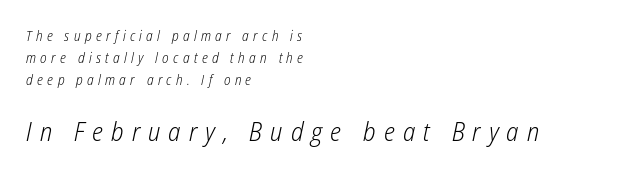
Q: Is the text bold? A: No.
Q: Is the text italic (slanted)? A: Yes, it leans right by about 12 degrees.
Q: Is the text underlined? A: No.
Q: How is the paragraph aligned? A: Left-aligned.
Q: Is the spacing between letters normal or unusually wide? A: Unusually wide.
Q: Is the spacing between lines tight, normal or loose? A: Normal.
Q: Which block of text is set in a larger size, the first (top) or the second (bottom)? A: The second (bottom) one.
